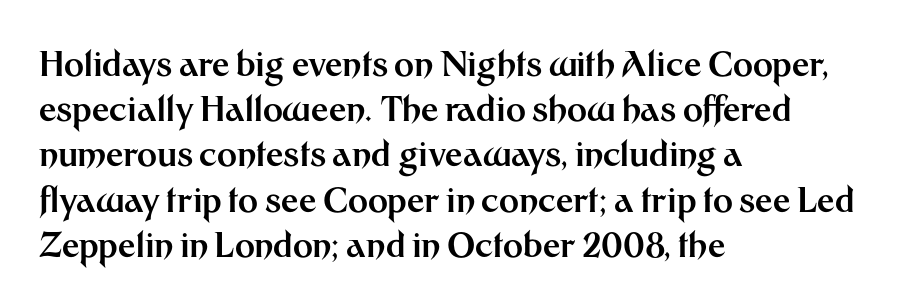
Q: Is the text bold? A: Yes.
Q: Is the text italic (slanted)? A: No, it is upright.
Q: Is the typeface a serif or a sans-serif typeface? A: Sans-serif.
Q: Is the text underlined? A: No.
Q: How is the paragraph aligned? A: Left-aligned.
Q: Is the spacing between letters normal or unusually wide? A: Normal.
Q: Is the spacing between lines tight, normal or loose? A: Normal.
Q: Width (condensed, normal, or wide)? A: Normal.
Q: Stroke contrast? A: Medium.
Q: x-height? A: Medium.
Q: Monospaced? A: No.
